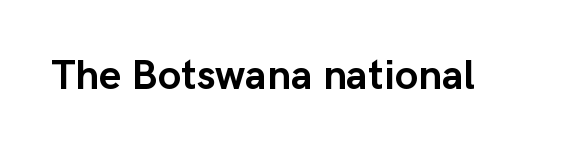
Q: Is the text bold? A: Yes.
Q: Is the text italic (slanted)? A: No, it is upright.
Q: Is the typeface a serif or a sans-serif typeface? A: Sans-serif.
Q: Is the text underlined? A: No.
Q: Is the spacing between letters normal or unusually wide? A: Normal.
Q: Width (condensed, normal, or wide)? A: Normal.
Q: Stroke contrast? A: Low.
Q: x-height? A: Medium.
Q: Monospaced? A: No.
